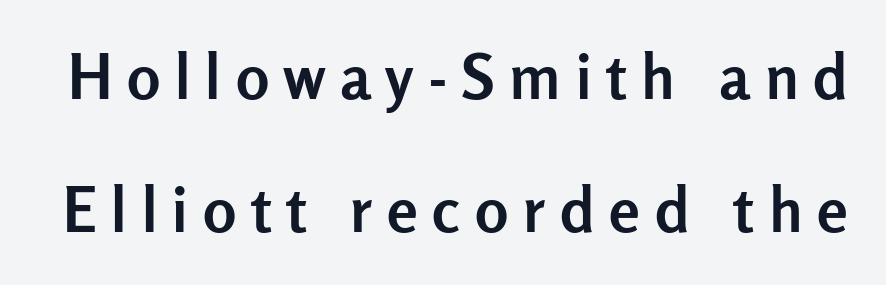
A typesetter would call this leading open, well beyond the default. What kind of face is this? One without serifs — a sans. This is the regular roman posture of the typeface. Substantial extra tracking has been applied to these lines. I'd describe the lettering as bold — thick and assertive. Do the characters align in a grid? No, the font is proportional.
